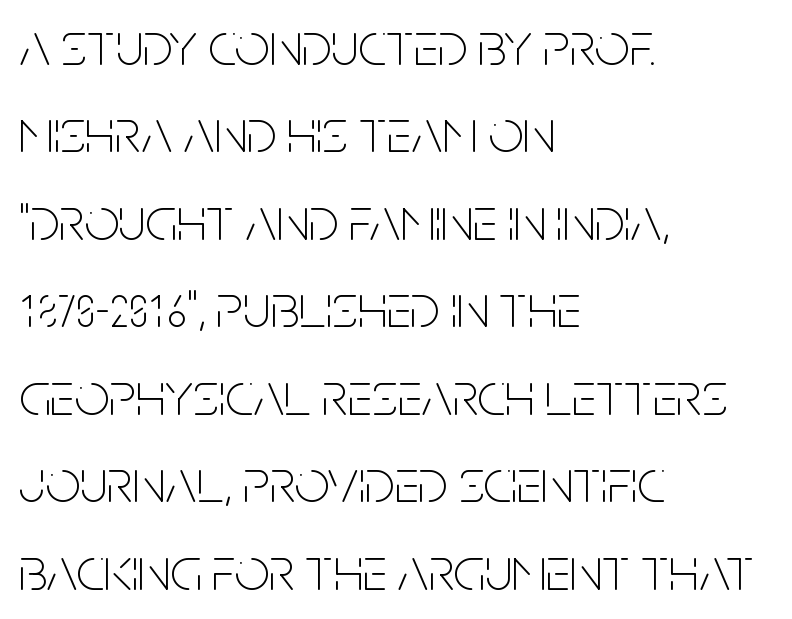
Leftover space on each line is placed entirely after the last word. Characters remain perfectly vertical along every line. Looks like regular typesetting: each glyph gets only the width it needs. The characters are drawn with everyday or finer stroke widths. The leading is moderate, giving the passage an even texture. The passage shown has conventional tracking throughout.
